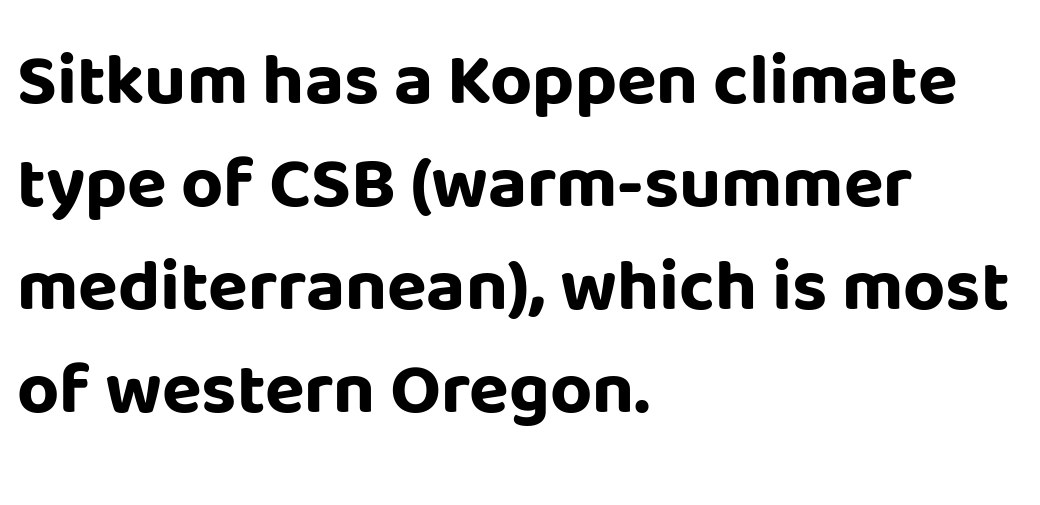
The string is rendered with underlining switched off. Short and long lines alike share a common starting point at left. The letters sit at their default tracking, neither squeezed nor spread. Examine the stroke ends and you'll find no serifs. The axis of the letterforms is exactly vertical.
